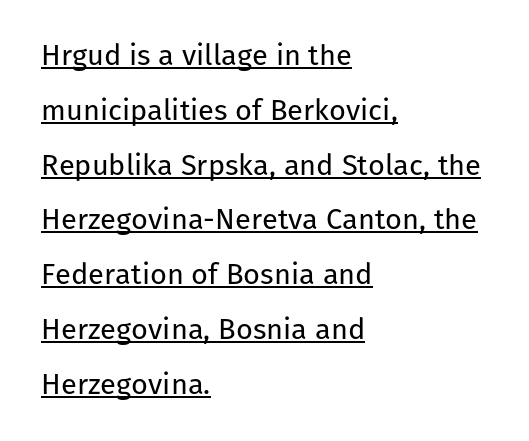
The image shows 29 px regular-weight sans-serif type, upright; set left-aligned, line spacing 1.89x, normal letter spacing, underlined; low stroke contrast and a medium x-height.
